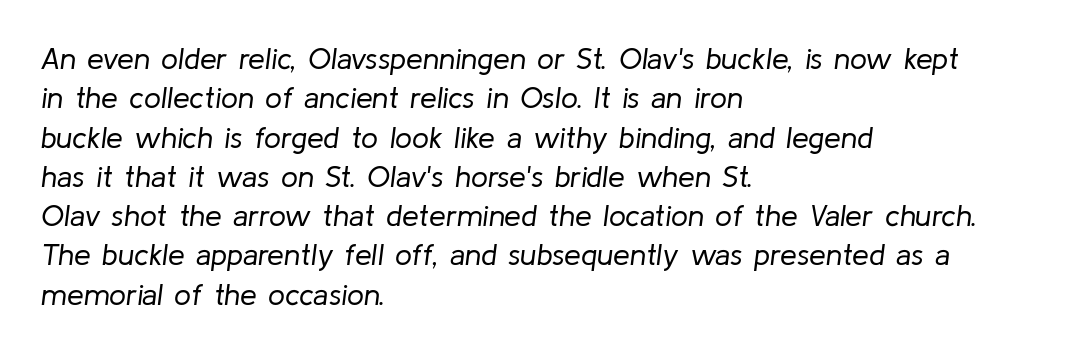
Q: Is the text bold? A: No.
Q: Is the text italic (slanted)? A: Yes, it leans right by about 8 degrees.
Q: Is the text underlined? A: No.
Q: How is the paragraph aligned? A: Left-aligned.
Q: Is the spacing between letters normal or unusually wide? A: Normal.
Q: Is the spacing between lines tight, normal or loose? A: Normal.
Q: Width (condensed, normal, or wide)? A: Normal.
Q: Stroke contrast? A: Low.
Q: x-height? A: Medium.
Q: Monospaced? A: No.
